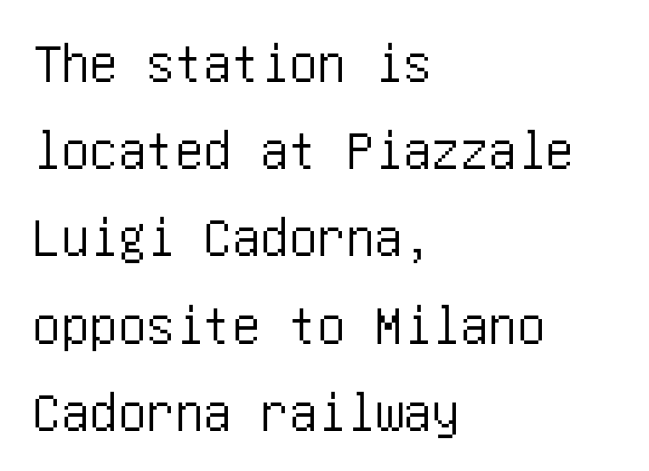
A typesetter would label this face a sans. Tracking value appears to be zero — textbook default spacing. The type sits square on the baseline with zero lean. Honestly, the row spacing looks completely unremarkable. These lines are set flush left with a ragged right edge.
